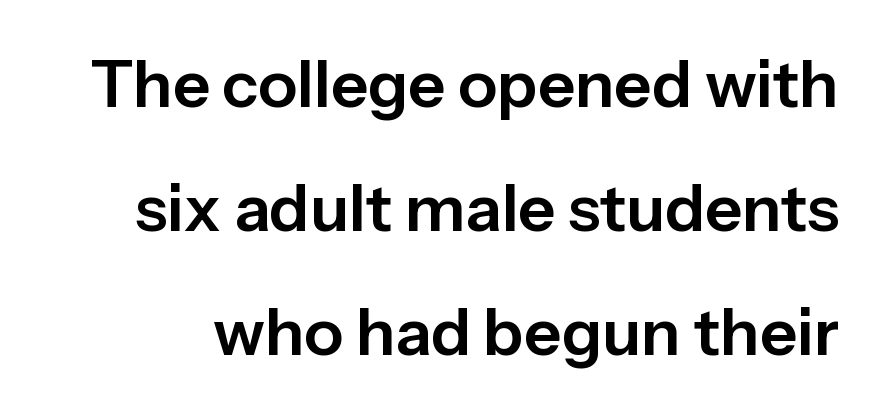
{"serif": "no", "italic": "no", "width": "normal", "stroke_contrast": "low", "x_height": "medium", "monospaced": "no", "underline": "no", "line_spacing": "loose", "line_spacing_ratio": 1.91, "letter_spacing": "normal", "letter_spacing_em": 0.0, "glyph_px": 65}
